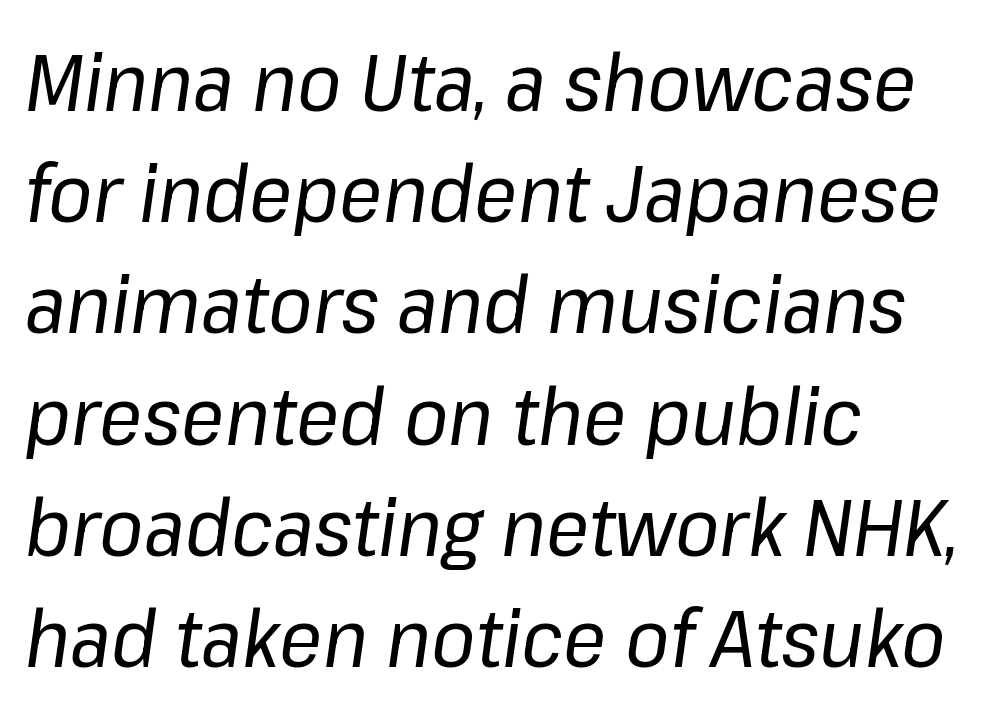
Is this a heavy cut? Hardly; it is regular or lighter. Compared with typical paragraphs, the rows here are spaced about the same. Nothing unusual about the tracking: characters are spaced as the font intends. Slant detected: the letters are inclined. Varying glyph widths throughout — classic text-font behaviour.
